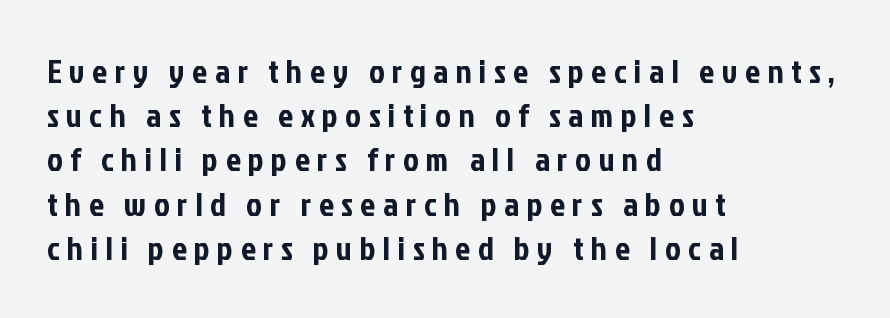
The image shows 33 px condensed sans-serif type, upright; set left-aligned, normal line spacing (1.34x), unusually wide letter spacing (+0.23 em), not underlined; low stroke contrast and a medium x-height.
